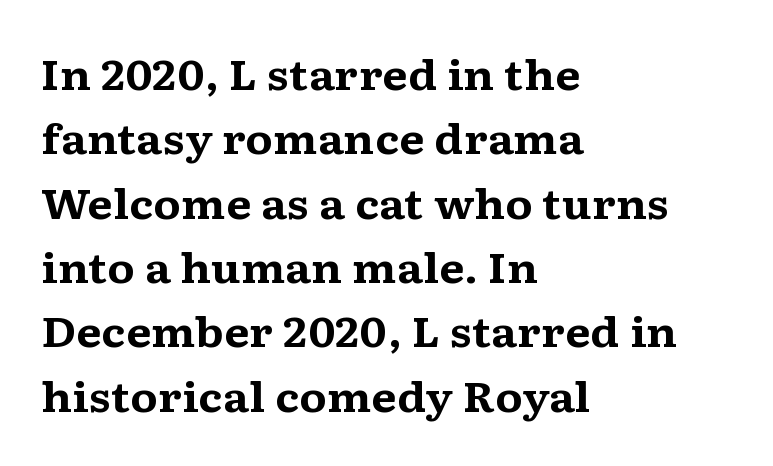
The image shows 41 px bold, wide serif type, upright; set left-aligned, normal line spacing (1.57x), normal letter spacing, not underlined; medium stroke contrast and a medium x-height.
